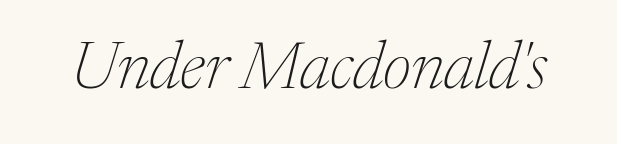
Q: Is the text bold? A: No.
Q: Is the text italic (slanted)? A: Yes, it leans right by about 17 degrees.
Q: Is the typeface a serif or a sans-serif typeface? A: Serif.
Q: Is the text underlined? A: No.
Q: Is the spacing between letters normal or unusually wide? A: Normal.
Q: Width (condensed, normal, or wide)? A: Normal.
Q: Stroke contrast? A: Medium.
Q: x-height? A: Medium.
Q: Monospaced? A: No.
